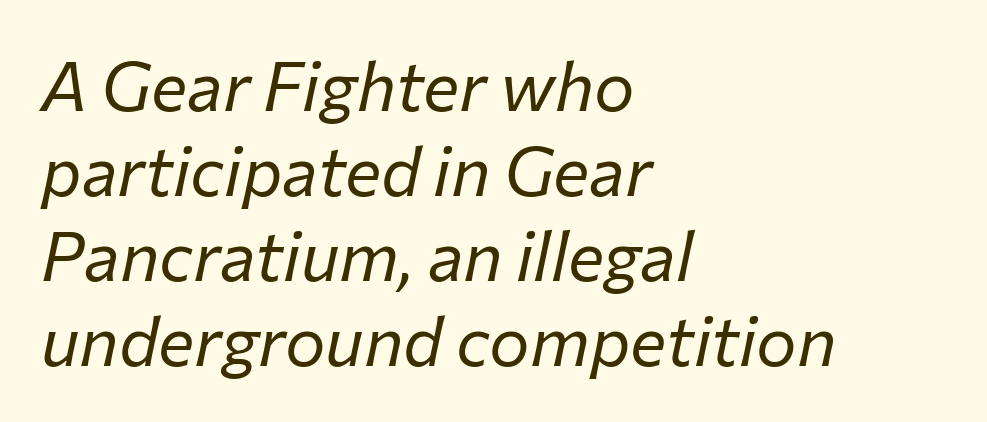
Q: Is the text bold? A: No.
Q: Is the text italic (slanted)? A: Yes, it leans right by about 12 degrees.
Q: Is the text underlined? A: No.
Q: How is the paragraph aligned? A: Left-aligned.
Q: Is the spacing between letters normal or unusually wide? A: Normal.
Q: Is the spacing between lines tight, normal or loose? A: Normal.
Q: Width (condensed, normal, or wide)? A: Normal.
Q: Stroke contrast? A: Low.
Q: x-height? A: Medium.
Q: Monospaced? A: No.
